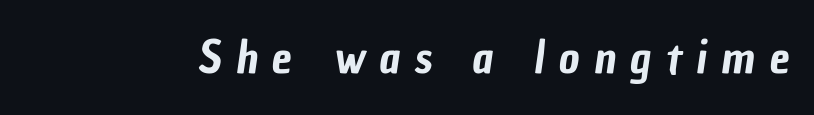
The image shows 45 px condensed sans-serif type; set unusually wide letter spacing (+0.32 em), not underlined; low stroke contrast and a medium x-height.
